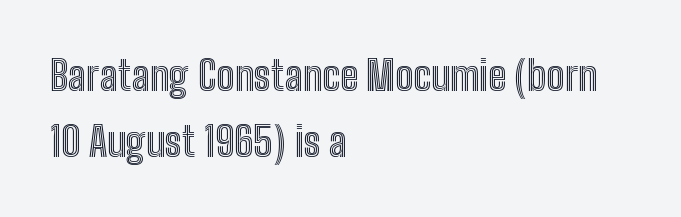
The setting favours the left margin, as ordinary paragraphs usually do. Do the letters lean? They stand straight. What's the leading like? Ordinary, nothing unusual. Unmarked baselines from the first word to the last. The letters sit at their default tracking, neither squeezed nor spread. These lines are rendered in a variable-pitch font.
